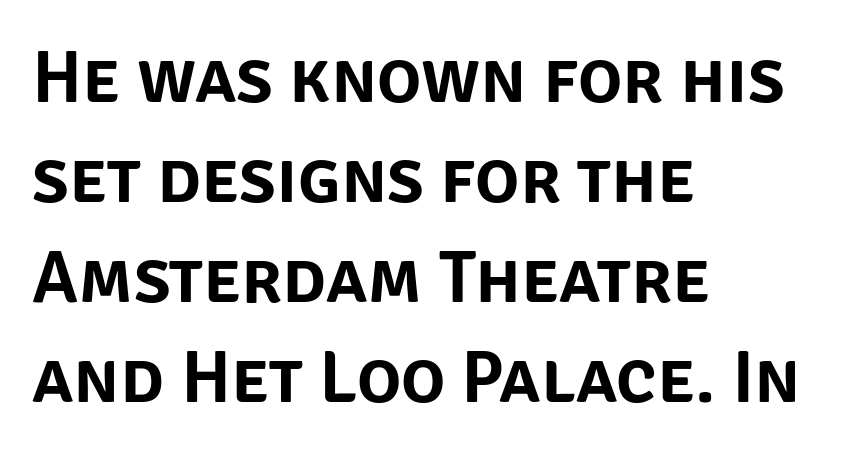
Q: Is the text italic (slanted)? A: No, it is upright.
Q: Is the typeface a serif or a sans-serif typeface? A: Sans-serif.
Q: Is the text underlined? A: No.
Q: How is the paragraph aligned? A: Left-aligned.
Q: Is the spacing between letters normal or unusually wide? A: Normal.
Q: Is the spacing between lines tight, normal or loose? A: Normal.
Q: Width (condensed, normal, or wide)? A: Normal.
Q: Stroke contrast? A: Low.
Q: x-height? A: Large.
Q: Monospaced? A: No.
